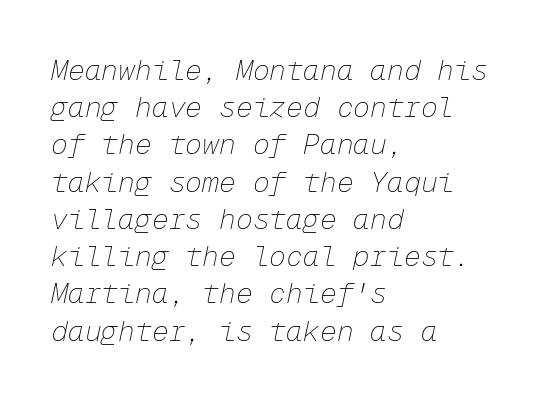
You can tell it's italic because the verticals aren't actually vertical. If you measured baseline to baseline, you'd find a middling distance. Nothing unusual about the tracking: characters are spaced as the font intends. Casual observation: everything's shoved over to the left. A typesetter would call this monospace, since all characters share one set width. Descender tails drop into unmarked territory.
